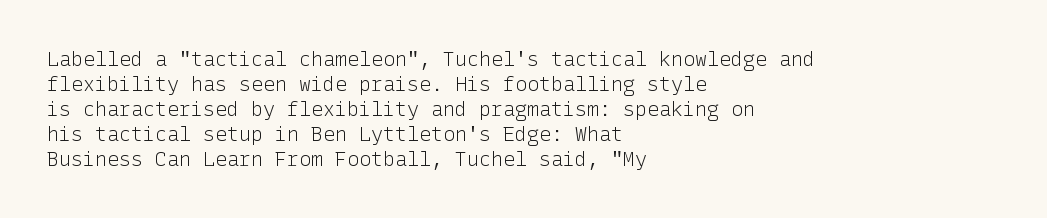
{"italic": "no", "bold": "no", "underline": "no", "align": "left", "line_spacing": "normal", "line_spacing_ratio": 1.25, "letter_spacing": "normal", "letter_spacing_em": 0.0, "glyph_px": 20}
